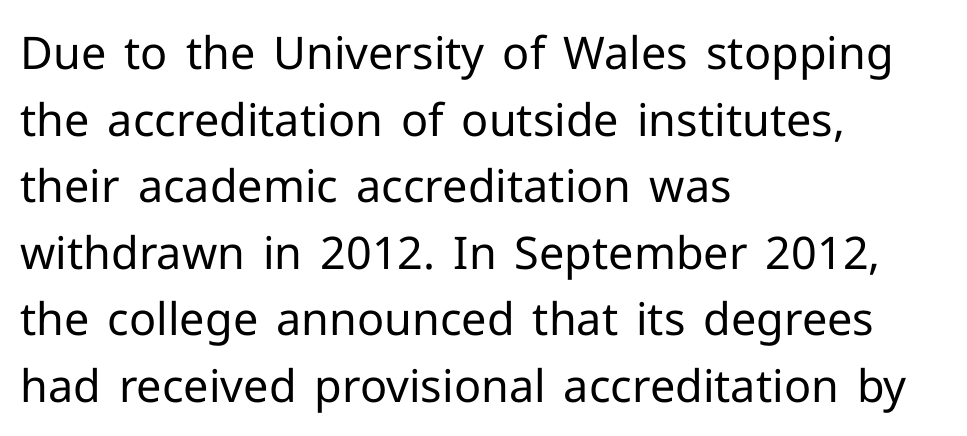
These lines are rendered in a variable-pitch font. No feet cap the strokes, marking this as sans-serif type. Is the type heavy? It reads as light-to-regular instead. Posture: upright roman.
